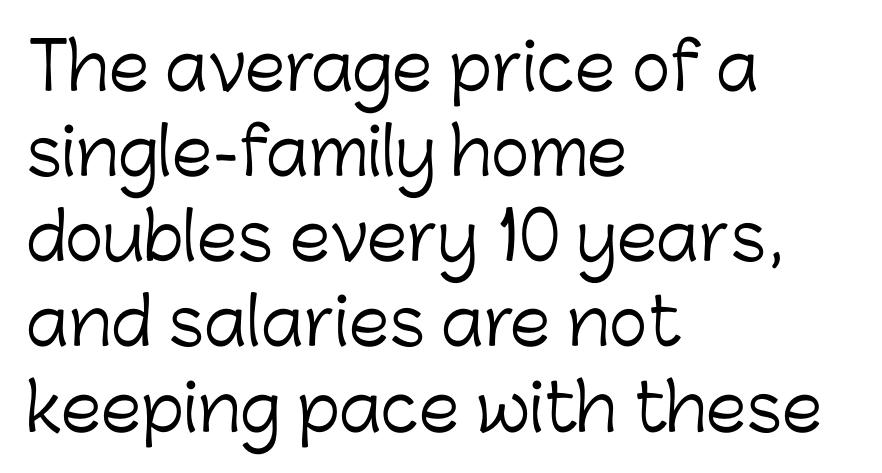
{"serif": "no", "italic": "no", "bold": "no", "weight": "light", "width": "normal", "stroke_contrast": "low", "x_height": "medium", "monospaced": "no", "underline": "no", "align": "left", "line_spacing": "normal", "line_spacing_ratio": 1.31, "letter_spacing": "normal", "letter_spacing_em": 0.0, "glyph_px": 65}
